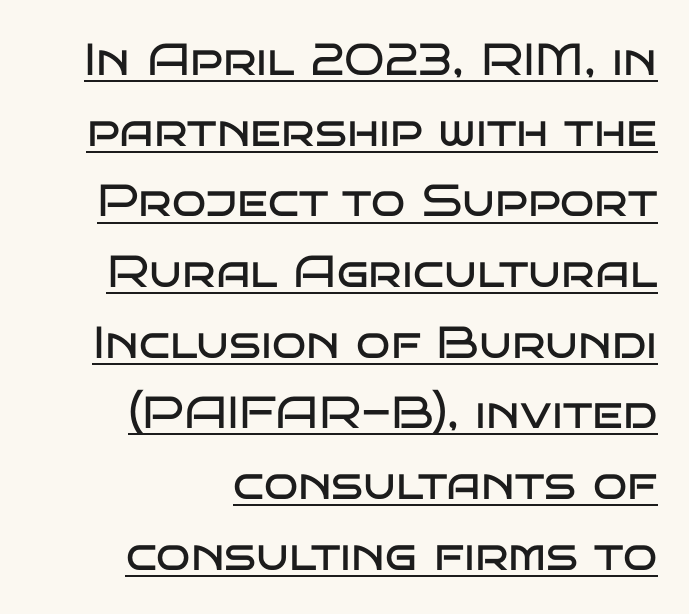
Examine the stroke ends and you'll find no serifs. These lines are set flush right with a ragged left edge. The designer left line spacing at the default. What decoration does the sample have? An underline. Ordinary non-slanted type is in use.
